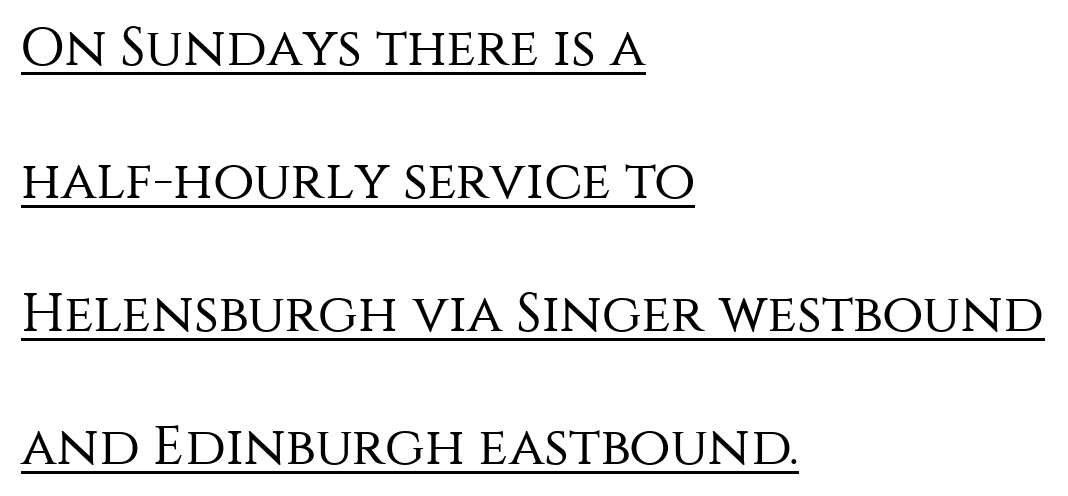
The image shows 54 px regular-weight sans-serif type, upright; set left-aligned, loose line spacing (2.46x), normal letter spacing, underlined; medium stroke contrast and a large x-height.
